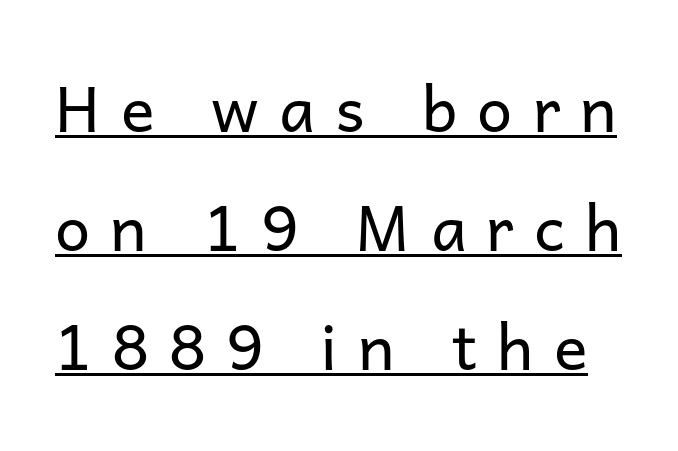
{"serif": "no", "italic": "no", "bold": "no", "weight": "regular", "width": "normal", "stroke_contrast": "low", "x_height": "medium", "monospaced": "no", "underline": "yes", "line_spacing_ratio": 1.89, "letter_spacing": "wide", "letter_spacing_em": 0.32, "glyph_px": 63}
